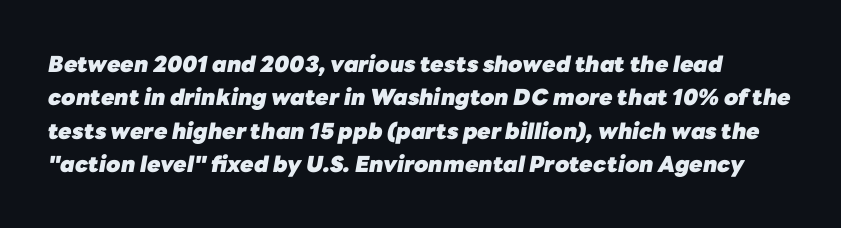
The image shows 22 px bold type, italic (leaning right); set normal line spacing (1.52x), normal letter spacing, not underlined.
